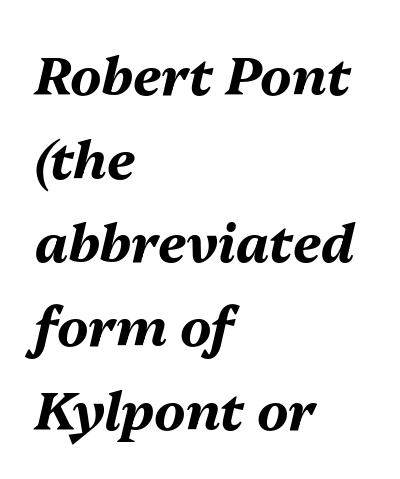
Q: Is the text bold? A: Yes.
Q: Is the text italic (slanted)? A: Yes, it leans right by about 13 degrees.
Q: Is the text underlined? A: No.
Q: How is the paragraph aligned? A: Left-aligned.
Q: Is the spacing between letters normal or unusually wide? A: Normal.
Q: Is the spacing between lines tight, normal or loose? A: Normal.
Q: Width (condensed, normal, or wide)? A: Normal.
Q: Stroke contrast? A: Medium.
Q: x-height? A: Medium.
Q: Monospaced? A: No.
